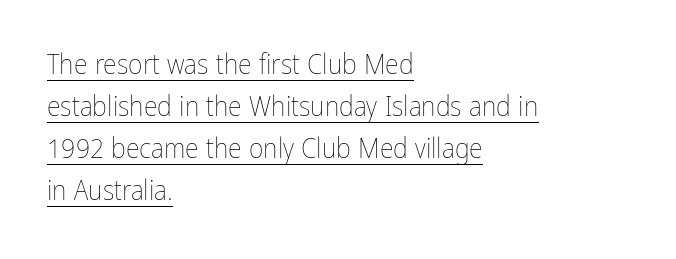
Caption: face not bold, strokes unweighted. Upright lettering throughout. Looks like regular typesetting: each glyph gets only the width it needs. Compared with undecorated copy, this sample adds a rule below the words. Compared with a centered layout, this one pins lines to the left instead. The line texture is even and compact thanks to regular tracking.
